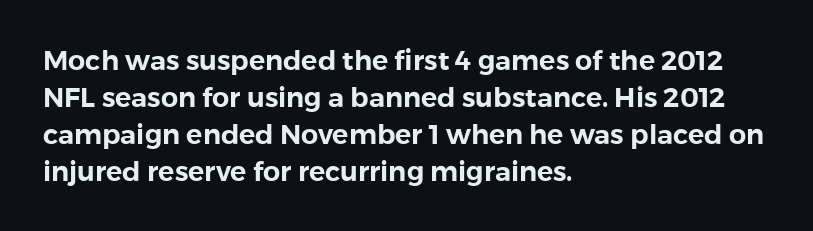
Q: Is the text italic (slanted)? A: No, it is upright.
Q: Is the text underlined? A: No.
Q: How is the paragraph aligned? A: Left-aligned.
Q: Is the spacing between letters normal or unusually wide? A: Normal.
Q: Is the spacing between lines tight, normal or loose? A: Normal.
